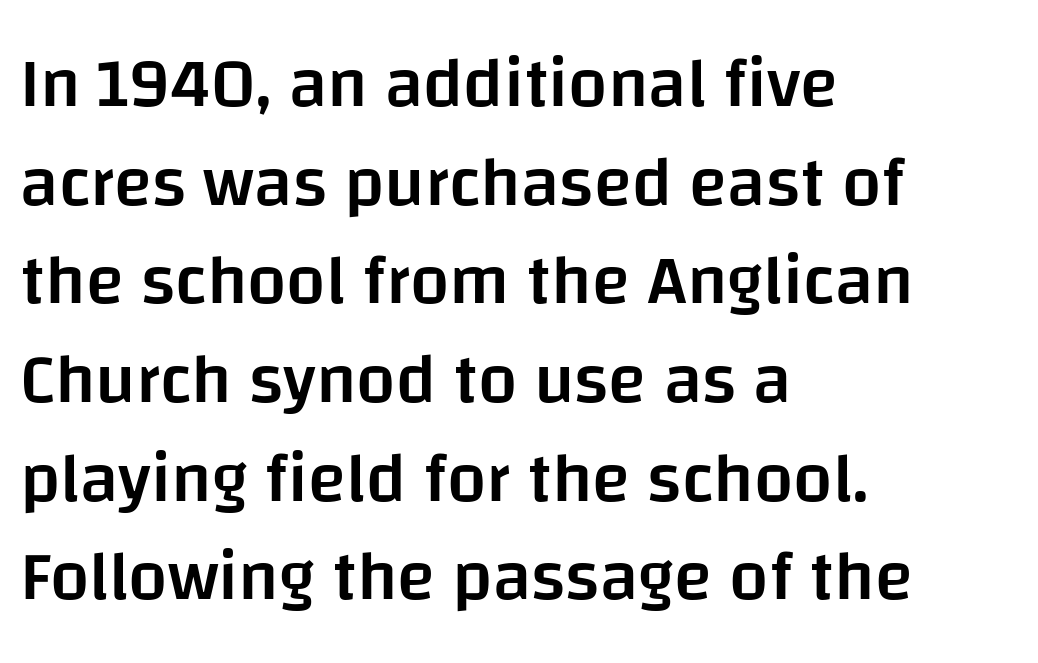
Each glyph is drawn with semibold strokes, heavier than normal yet not fully bold. Is the block centered? No — it sits flush against the left margin. Each letter's strokes conclude bluntly, with no projecting serifs. A typesetter would call this leading conventional body-copy spacing. You can tell it's not italic because the verticals are truly vertical.
